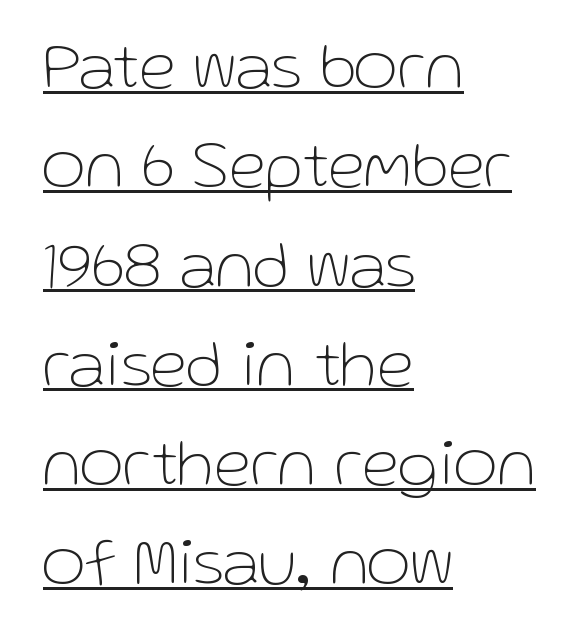
Q: Is the text bold? A: No.
Q: Is the text italic (slanted)? A: No, it is upright.
Q: Is the typeface a serif or a sans-serif typeface? A: Sans-serif.
Q: Is the text underlined? A: Yes.
Q: How is the paragraph aligned? A: Left-aligned.
Q: Is the spacing between letters normal or unusually wide? A: Normal.
Q: Is the spacing between lines tight, normal or loose? A: Normal.
Q: Width (condensed, normal, or wide)? A: Normal.
Q: Stroke contrast? A: Low.
Q: x-height? A: Medium.
Q: Monospaced? A: No.
